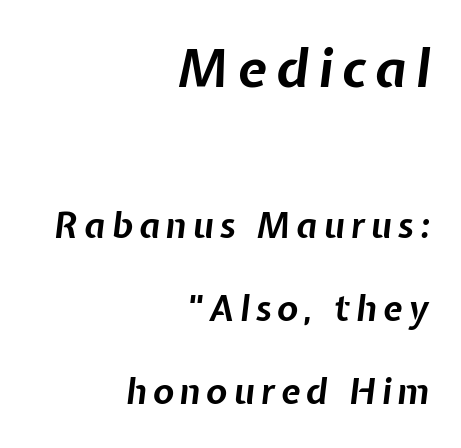
{"italic": "yes", "lean": "right", "slant_degrees": 7, "bold": "yes", "weight": "bold", "width": "normal", "stroke_contrast": "low", "x_height": "medium", "monospaced": "no", "underline": "no", "align": "right", "line_spacing": "loose", "line_spacing_ratio": 2.38, "larger_block": "first", "size_ratio": 1.51, "glyph_px": 53}
